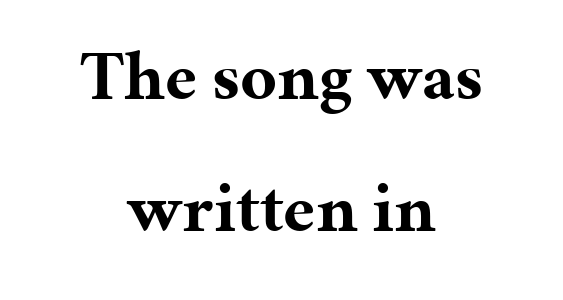
Q: Is the text bold? A: Yes.
Q: Is the text italic (slanted)? A: No, it is upright.
Q: Is the typeface a serif or a sans-serif typeface? A: Serif.
Q: Is the text underlined? A: No.
Q: How is the paragraph aligned? A: Centered.
Q: Is the spacing between letters normal or unusually wide? A: Normal.
Q: Width (condensed, normal, or wide)? A: Normal.
Q: Stroke contrast? A: Medium.
Q: x-height? A: Medium.
Q: Monospaced? A: No.
